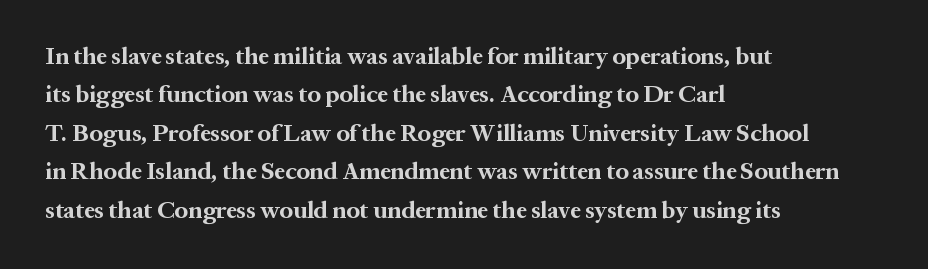
{"italic": "no", "bold": "yes", "underline": "no", "align": "left", "line_spacing": "normal", "line_spacing_ratio": 1.6, "letter_spacing": "normal", "letter_spacing_em": 0.0, "glyph_px": 24}
